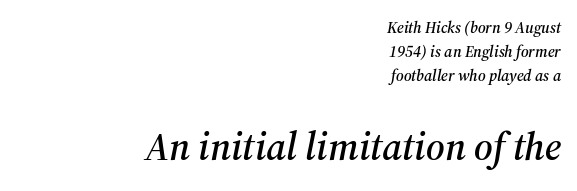
The image shows 39 px serif type, italic (leaning right); set right-aligned, normal line spacing (1.5x), normal letter spacing, not underlined; the second (bottom) block is 2.44x larger; medium stroke contrast and a medium x-height.
